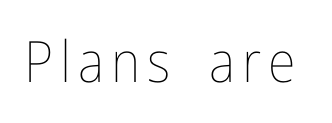
{"italic": "no", "bold": "no", "weight": "thin", "width": "condensed", "stroke_contrast": "low", "x_height": "medium", "monospaced": "no", "underline": "no", "glyph_px": 57}
